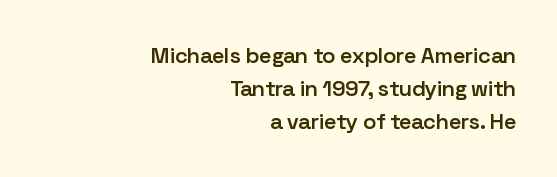
You could call the tracking neutral — neither tight nor loose. Typesetter's note: demi weight, one step under bold. These lines stack with their right ends in a neat column. The rendering uses a moderate line-height, typical for paragraphs.
